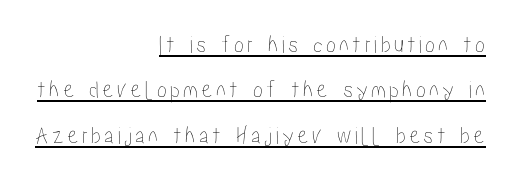
The image shows 25 px text type, upright; set right-aligned, line spacing 1.82x, underlined.
